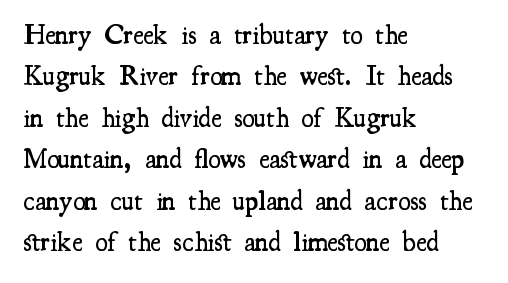
{"serif": "yes", "italic": "no", "bold": "semi", "weight": "semibold", "width": "condensed", "stroke_contrast": "medium", "x_height": "small", "monospaced": "no", "underline": "no", "align": "left", "line_spacing": "normal", "line_spacing_ratio": 1.48, "letter_spacing": "normal", "letter_spacing_em": 0.0, "glyph_px": 28}
